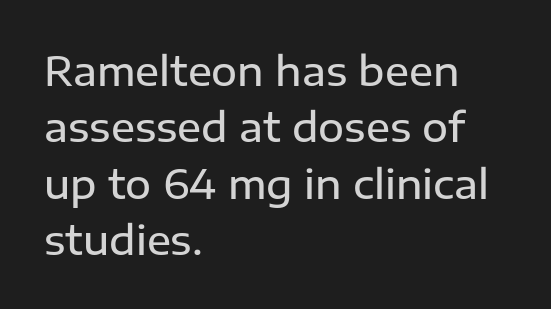
The image shows 40 px semibold sans-serif type, upright; set left-aligned, normal line spacing (1.41x), normal letter spacing, not underlined; low stroke contrast and a medium x-height.
